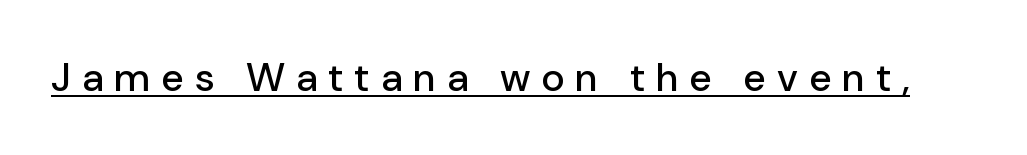
Think of a printed novel: that variable character pitch is what you see here. Caption: lettering with a line underneath. You can tell from the bare stems that sans-serif type was used. Is the letter spacing exaggerated? Yes — the characters are pushed far apart. The letters stand straight up with perfectly vertical stems.
